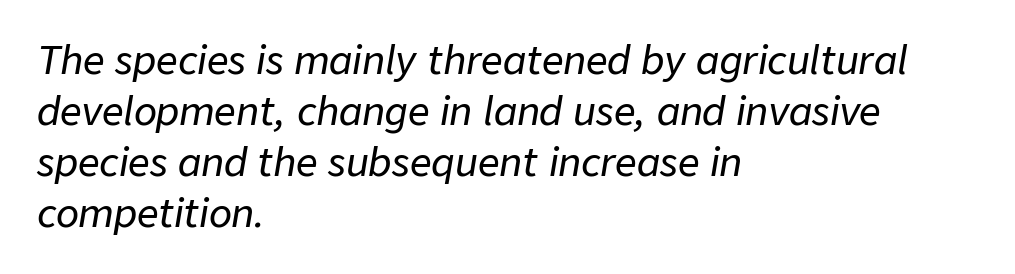
{"italic": "yes", "lean": "right", "slant_degrees": 9, "width": "normal", "stroke_contrast": "low", "x_height": "medium", "monospaced": "no", "underline": "no", "align": "left", "line_spacing": "normal", "line_spacing_ratio": 1.34, "letter_spacing": "normal", "letter_spacing_em": 0.0, "glyph_px": 38}
